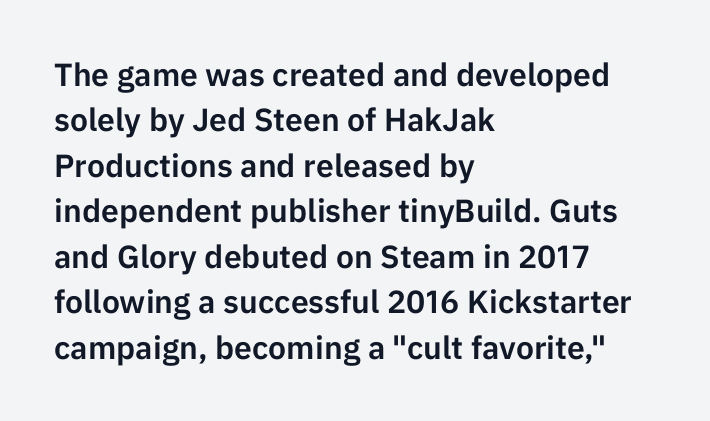
Serif or sans? Sans — the stroke terminals are bare. Rule under the text: the space is simply empty. The letters advance in unequal steps, a hallmark of proportional type. Tracking value appears to be zero — textbook default spacing.
